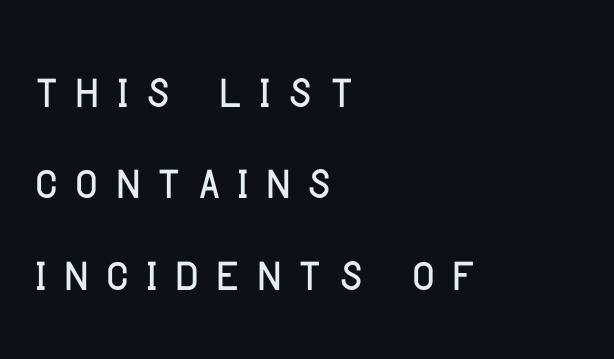
Q: Is the text italic (slanted)? A: No, it is upright.
Q: Is the typeface a serif or a sans-serif typeface? A: Sans-serif.
Q: Is the text underlined? A: No.
Q: How is the paragraph aligned? A: Left-aligned.
Q: Is the spacing between letters normal or unusually wide? A: Unusually wide.
Q: Is the spacing between lines tight, normal or loose? A: Normal.
Q: Width (condensed, normal, or wide)? A: Condensed.
Q: Stroke contrast? A: Low.
Q: x-height? A: Large.
Q: Monospaced? A: No.
